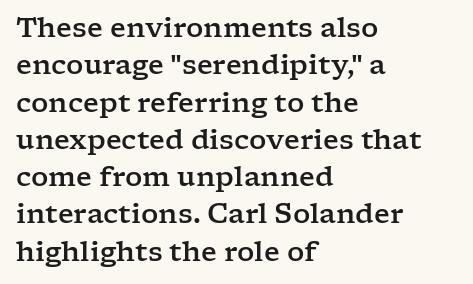
{"italic": "no", "underline": "no", "align": "left", "line_spacing": "normal", "line_spacing_ratio": 1.38, "letter_spacing": "normal", "letter_spacing_em": 0.0, "glyph_px": 27}
